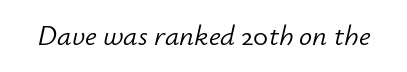
Q: Is the text bold? A: No.
Q: Is the text italic (slanted)? A: Yes, it leans right by about 12 degrees.
Q: Is the text underlined? A: No.
Q: Is the spacing between letters normal or unusually wide? A: Normal.
Q: Width (condensed, normal, or wide)? A: Normal.
Q: Stroke contrast? A: Low.
Q: x-height? A: Small.
Q: Monospaced? A: No.
